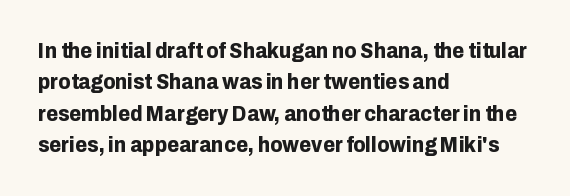
Q: Is the text bold? A: Yes.
Q: Is the text italic (slanted)? A: No, it is upright.
Q: Is the text underlined? A: No.
Q: How is the paragraph aligned? A: Left-aligned.
Q: Is the spacing between letters normal or unusually wide? A: Normal.
Q: Is the spacing between lines tight, normal or loose? A: Normal.
